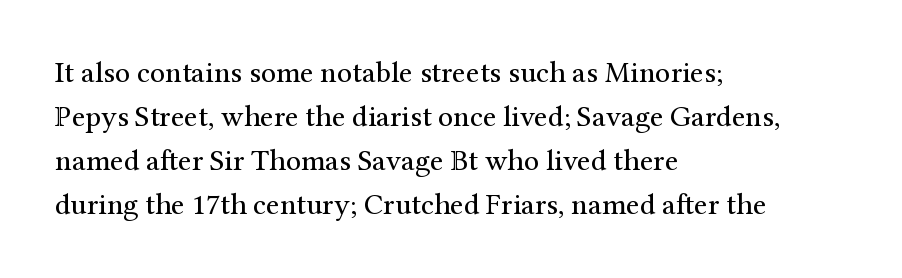
{"serif": "yes", "italic": "no", "bold": "no", "weight": "regular", "width": "normal", "stroke_contrast": "medium", "x_height": "medium", "monospaced": "no", "underline": "no", "align": "left", "line_spacing": "normal", "line_spacing_ratio": 1.47, "letter_spacing": "normal", "letter_spacing_em": 0.0, "glyph_px": 30}
